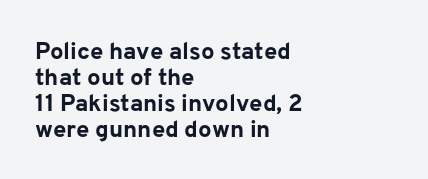
The image shows 24 px bold type, upright; set left-aligned, tight line spacing (1.08x), normal letter spacing, not underlined.
